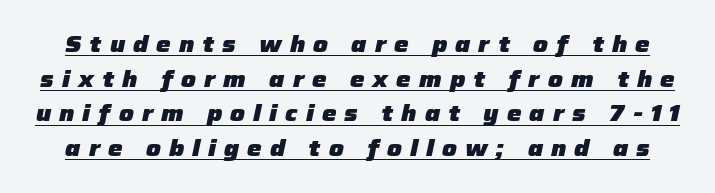
The image shows 23 px bold type, italic (leaning right); set normal line spacing (1.51x), unusually wide letter spacing (+0.35 em), underlined.
